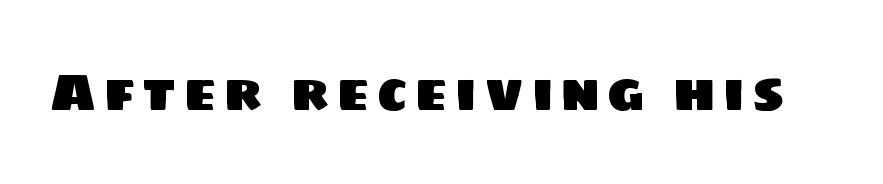
Q: Is the typeface a serif or a sans-serif typeface? A: Sans-serif.
Q: Is the text underlined? A: No.
Q: Width (condensed, normal, or wide)? A: Normal.
Q: Stroke contrast? A: Low.
Q: x-height? A: Large.
Q: Monospaced? A: No.
